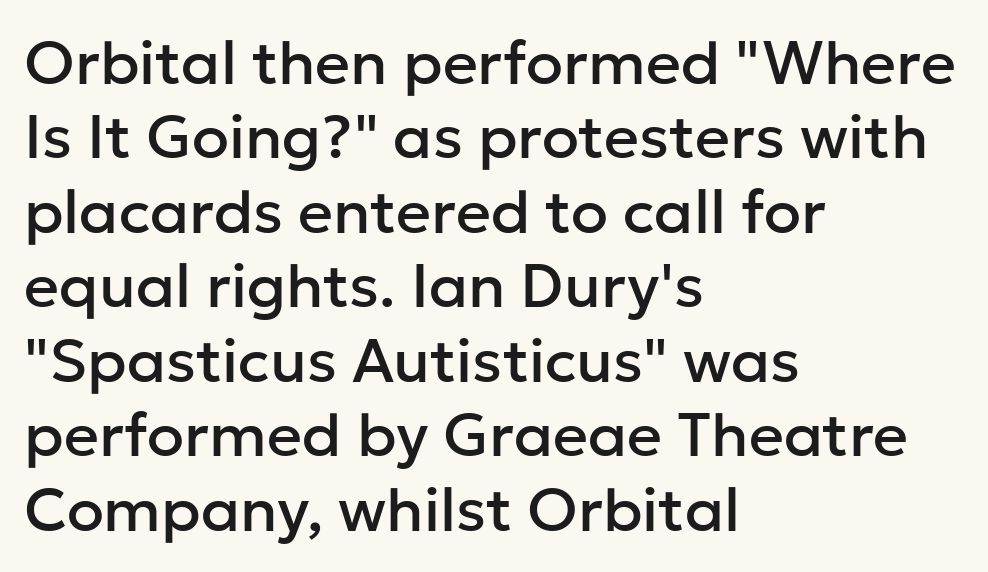
Q: Is the text italic (slanted)? A: No, it is upright.
Q: Is the typeface a serif or a sans-serif typeface? A: Sans-serif.
Q: Is the text underlined? A: No.
Q: How is the paragraph aligned? A: Left-aligned.
Q: Is the spacing between letters normal or unusually wide? A: Normal.
Q: Width (condensed, normal, or wide)? A: Normal.
Q: Stroke contrast? A: Low.
Q: x-height? A: Medium.
Q: Monospaced? A: No.
